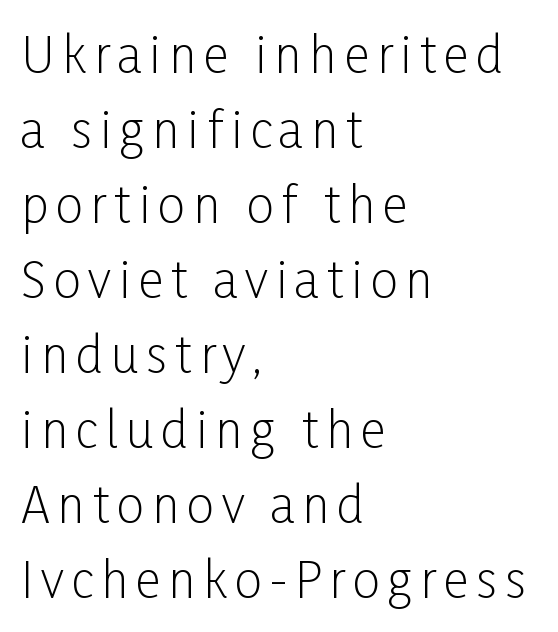
Proportional: the letters do not fall into vertical columns. Quick note: underline off. The text block is weighted toward the left margin, trailing off unevenly rightward. The strokes are not fattened; the text isn't bold. Do the letters lean? They stand straight. The designer left line spacing at the default.
